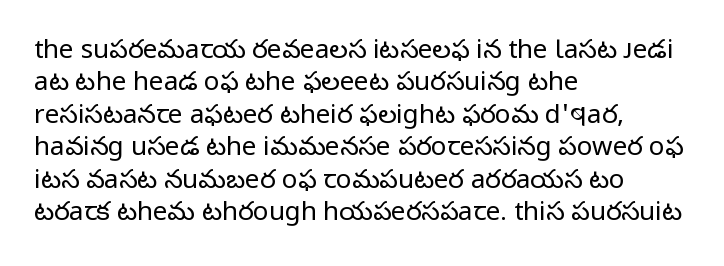
The image shows 26 px text type, upright; set left-aligned, normal line spacing (1.25x), normal letter spacing, not underlined.
